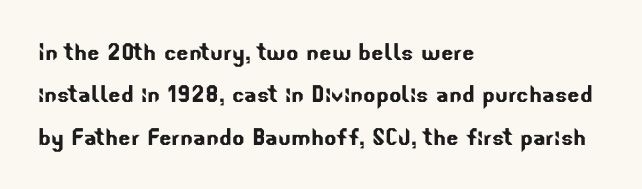
Q: Is the typeface a serif or a sans-serif typeface? A: Sans-serif.
Q: Is the text underlined? A: No.
Q: How is the paragraph aligned? A: Left-aligned.
Q: Is the spacing between letters normal or unusually wide? A: Normal.
Q: Is the spacing between lines tight, normal or loose? A: Normal.
Q: Width (condensed, normal, or wide)? A: Normal.
Q: Stroke contrast? A: Low.
Q: x-height? A: Small.
Q: Monospaced? A: No.
